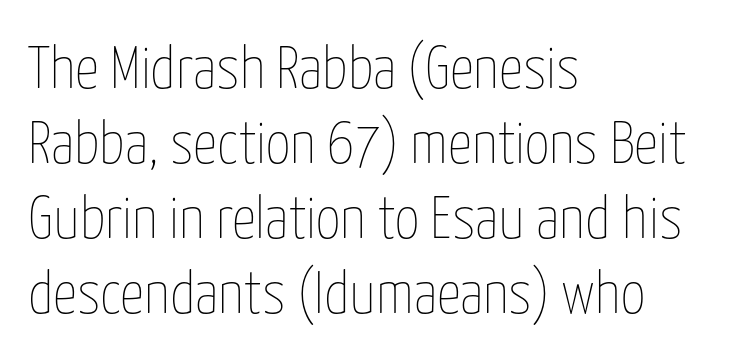
The image shows 60 px thin, condensed type, upright; set left-aligned, normal line spacing (1.25x), normal letter spacing, not underlined; low stroke contrast and a medium x-height.
